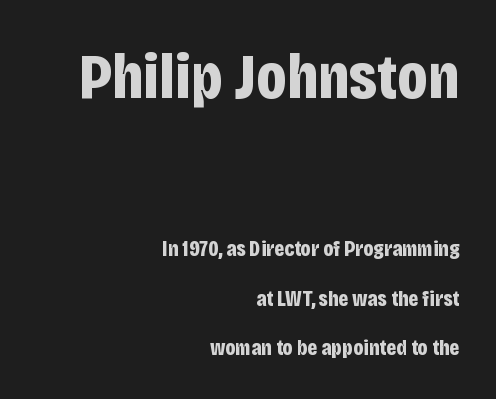
{"serif": "no", "italic": "no", "bold": "yes", "weight": "bold", "width": "condensed", "stroke_contrast": "low", "x_height": "large", "monospaced": "no", "underline": "no", "align": "right", "line_spacing": "loose", "line_spacing_ratio": 2.25, "letter_spacing": "normal", "letter_spacing_em": 0.0, "larger_block": "first", "size_ratio": 2.95, "glyph_px": 65}
